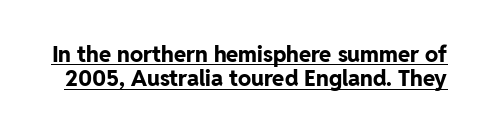
{"italic": "no", "bold": "yes", "underline": "yes", "line_spacing": "tight", "line_spacing_ratio": 1.11, "letter_spacing": "normal", "letter_spacing_em": 0.0, "glyph_px": 22}
